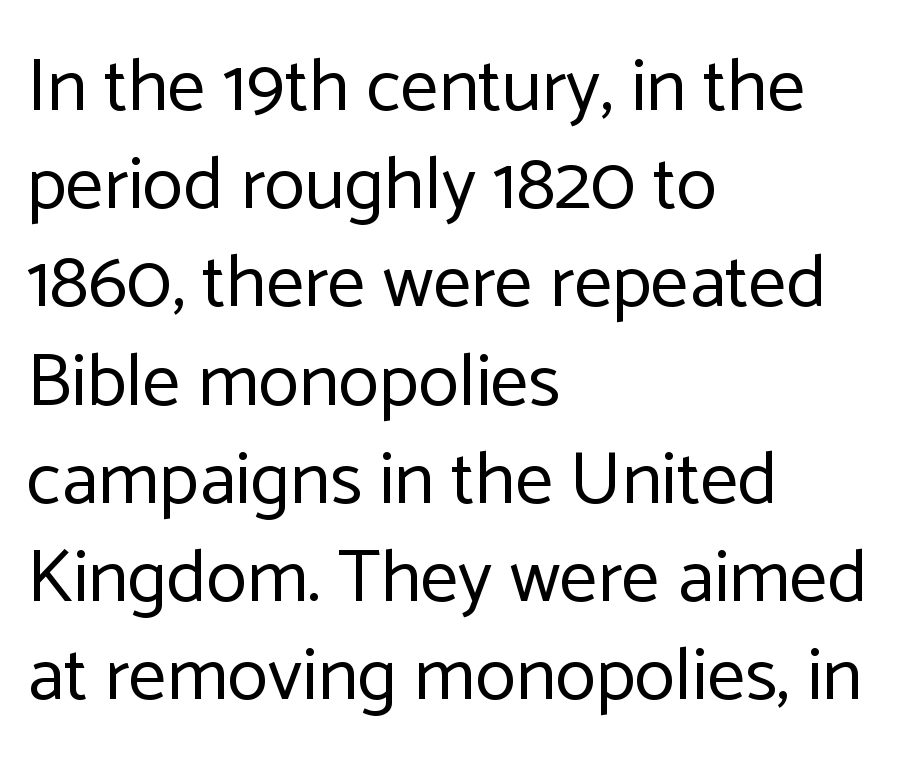
The face used here is proportionally spaced, like ordinary book or web type. Tracking here is standard; glyphs follow each other at the usual distance. Stems and bowls with no extra thickness — not bold. This block has exactly the height ordinary leading produces. The passage shown is not underscored anywhere.
